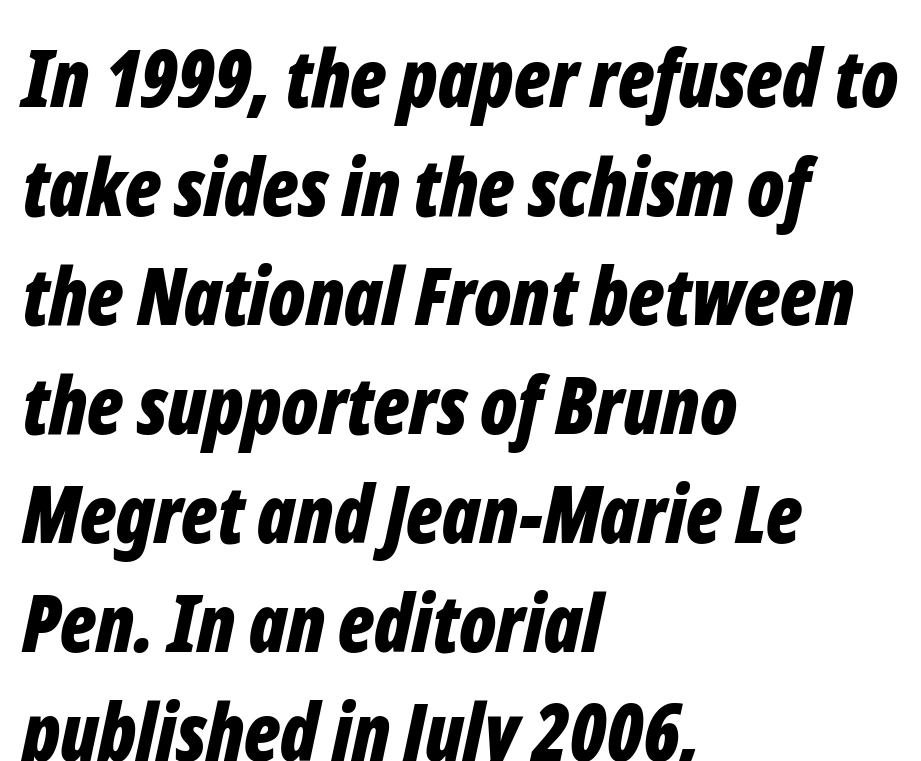
Rows of type keep a routine distance in the vertical direction. Compared with typical body copy, the letter spacing here is the same. You could not count columns in this text — the font is proportionally spaced. Designer's note — italics engaged.
